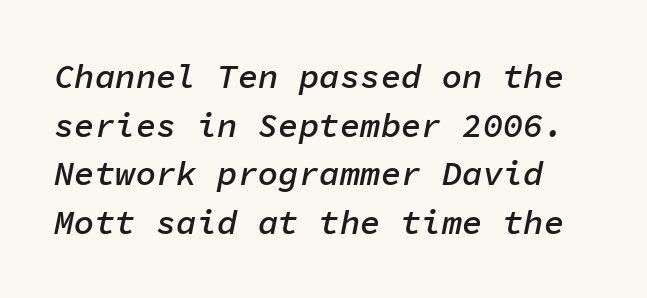
Tracking here is standard; glyphs follow each other at the usual distance. The face used here is a semibold: visibly heavier than regular, lighter than bold. The typography opts for an oblique posture over an upright one. A bare baseline throughout the passage. Looks like terminal output: every glyph gets an equal slot. Evenly set lines give the paragraph a standard silhouette.
